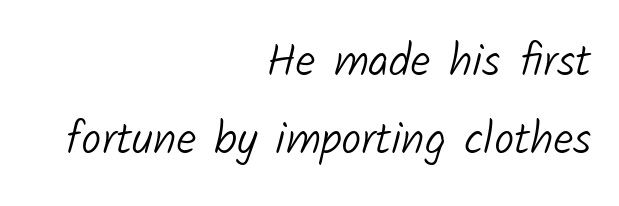
The image shows 45 px light sans-serif type; set right-aligned, line spacing 1.73x, normal letter spacing, not underlined; low stroke contrast and a medium x-height.
